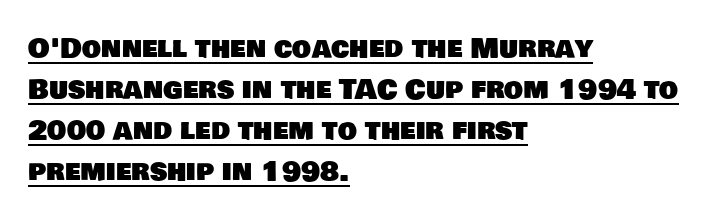
Q: Is the text underlined? A: Yes.
Q: How is the paragraph aligned? A: Left-aligned.
Q: Is the spacing between letters normal or unusually wide? A: Normal.
Q: Is the spacing between lines tight, normal or loose? A: Normal.
